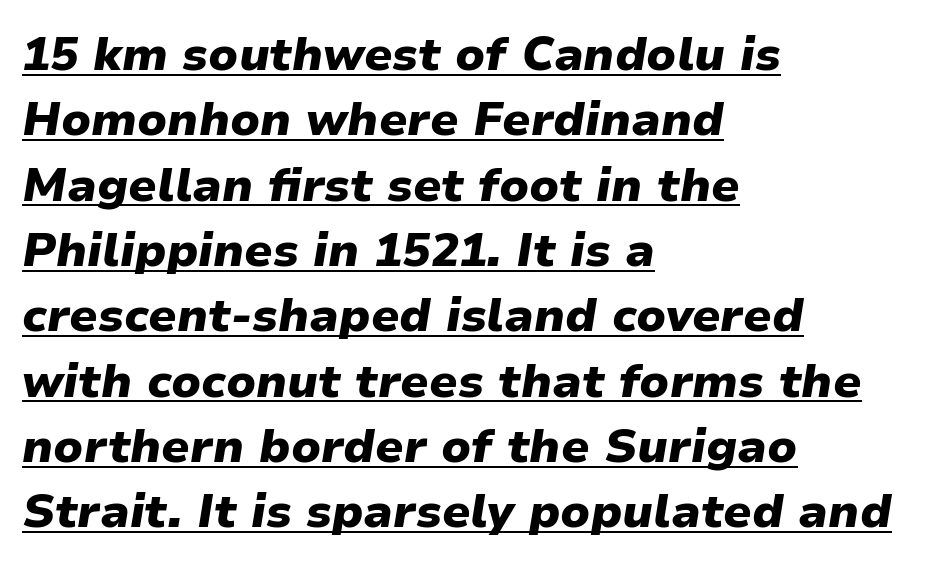
{"italic": "yes", "lean": "right", "slant_degrees": 9, "bold": "yes", "weight": "heavy", "width": "normal", "stroke_contrast": "low", "x_height": "medium", "monospaced": "no", "underline": "yes", "align": "left", "line_spacing": "normal", "line_spacing_ratio": 1.39, "letter_spacing": "normal", "letter_spacing_em": 0.0, "glyph_px": 47}
